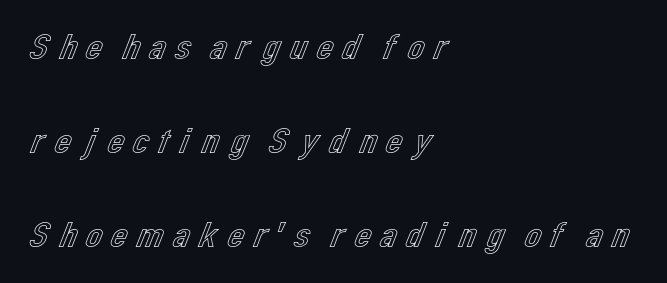
{"width": "normal", "x_height": "medium", "monospaced": "no", "underline": "no", "align": "left", "line_spacing": "loose", "line_spacing_ratio": 2.47, "glyph_px": 38}
